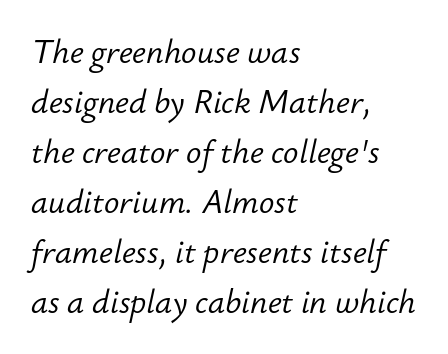
{"italic": "yes", "lean": "right", "slant_degrees": 12, "bold": "no", "weight": "light", "width": "normal", "stroke_contrast": "low", "x_height": "small", "monospaced": "no", "underline": "no", "align": "left", "line_spacing": "normal", "line_spacing_ratio": 1.56, "letter_spacing": "normal", "letter_spacing_em": 0.0, "glyph_px": 32}
